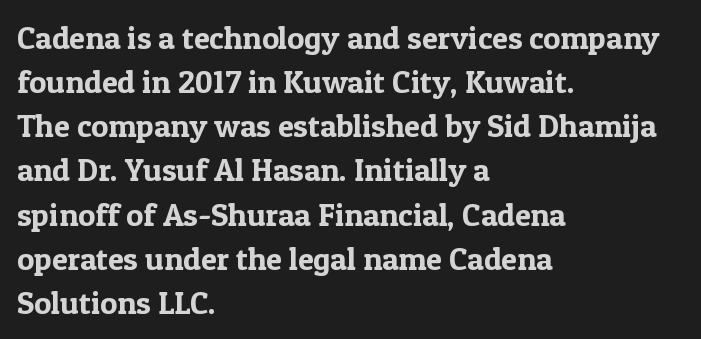
Q: Is the text italic (slanted)? A: No, it is upright.
Q: Is the typeface a serif or a sans-serif typeface? A: Serif.
Q: Is the text underlined? A: No.
Q: How is the paragraph aligned? A: Left-aligned.
Q: Is the spacing between letters normal or unusually wide? A: Normal.
Q: Is the spacing between lines tight, normal or loose? A: Normal.
Q: Width (condensed, normal, or wide)? A: Normal.
Q: x-height? A: Medium.
Q: Monospaced? A: No.
